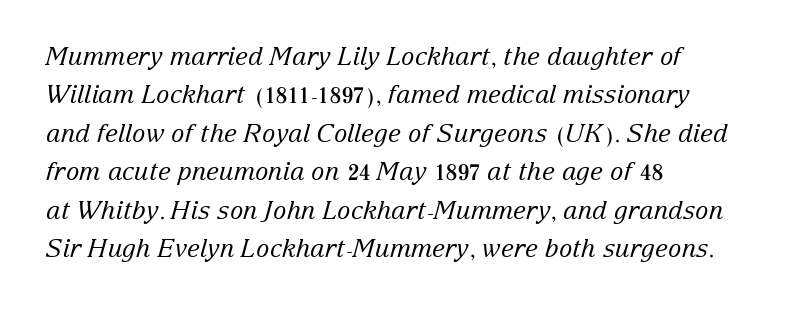
Q: Is the text bold? A: No.
Q: Is the text italic (slanted)? A: Yes, it leans right by about 15 degrees.
Q: Is the text underlined? A: No.
Q: How is the paragraph aligned? A: Left-aligned.
Q: Is the spacing between letters normal or unusually wide? A: Normal.
Q: Is the spacing between lines tight, normal or loose? A: Normal.
